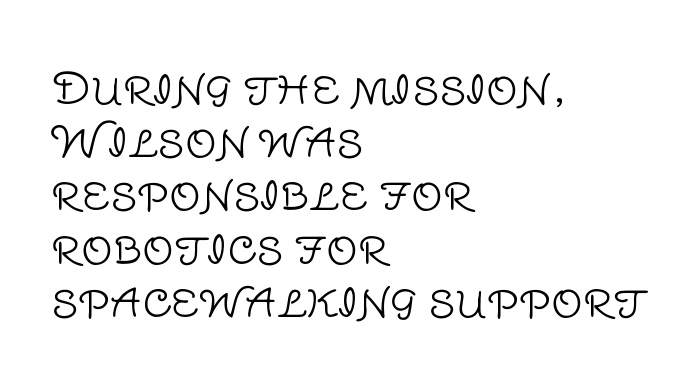
The image shows 44 px light sans-serif type; set left-aligned, line spacing 1.21x, normal letter spacing, not underlined; low stroke contrast and a large x-height.
